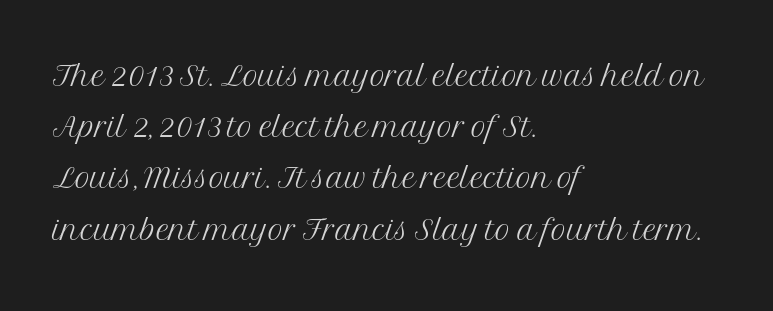
{"serif": "yes", "bold": "no", "weight": "light", "width": "normal", "stroke_contrast": "medium", "x_height": "medium", "monospaced": "no", "underline": "no", "align": "left", "line_spacing_ratio": 1.22, "letter_spacing": "normal", "letter_spacing_em": 0.0, "glyph_px": 42}
